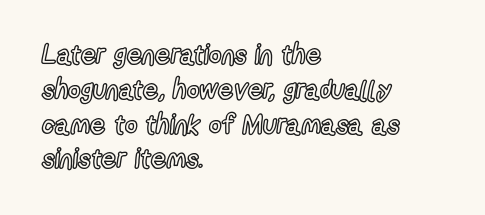
Q: Is the text italic (slanted)? A: Yes.
Q: Is the text underlined? A: No.
Q: How is the paragraph aligned? A: Left-aligned.
Q: Is the spacing between letters normal or unusually wide? A: Normal.
Q: Is the spacing between lines tight, normal or loose? A: Normal.
